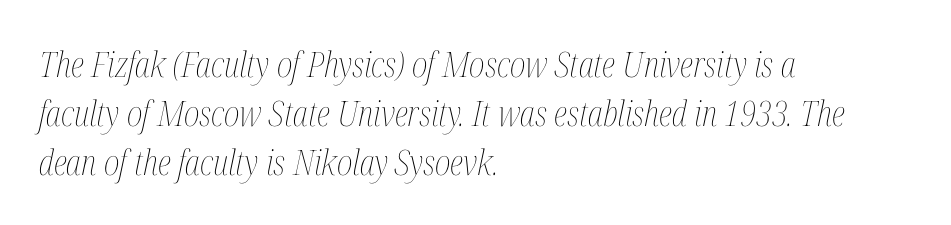
A normal amount of white space separates one row of letters from the next. Spacing between characters is what you'd get straight out of the box. Compared with a typical body face, this is equally light or lighter still. Quick note: italic. Do the characters align in a grid? No, the font is proportional. Rule under the text: the space is simply empty.
